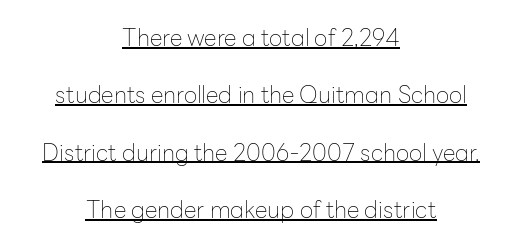
Q: Is the text bold? A: No.
Q: Is the text italic (slanted)? A: No, it is upright.
Q: Is the text underlined? A: Yes.
Q: How is the paragraph aligned? A: Centered.
Q: Is the spacing between letters normal or unusually wide? A: Normal.
Q: Is the spacing between lines tight, normal or loose? A: Loose.
